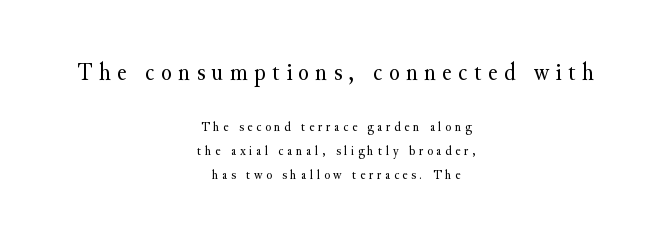
Q: Is the text bold? A: No.
Q: Is the text italic (slanted)? A: No, it is upright.
Q: Is the text underlined? A: No.
Q: How is the paragraph aligned? A: Centered.
Q: Is the spacing between letters normal or unusually wide? A: Unusually wide.
Q: Is the spacing between lines tight, normal or loose? A: Normal.
Q: Which block of text is set in a larger size, the first (top) or the second (bottom)? A: The first (top) one.
